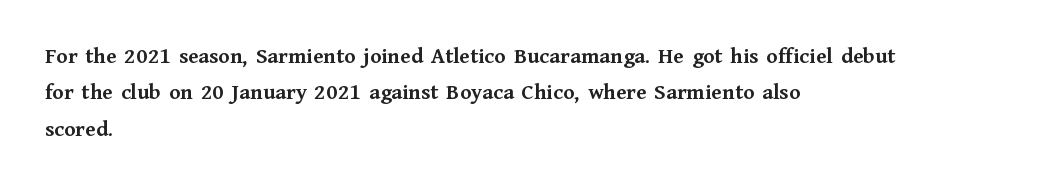
The text block is weighted toward the left margin, trailing off unevenly rightward. These lines carry a lot of weight — the face is fully bold. The letters stand upright; this is a roman face. Each row of text sits above clean, open space. This rendering leaves character spacing at its baseline value.
